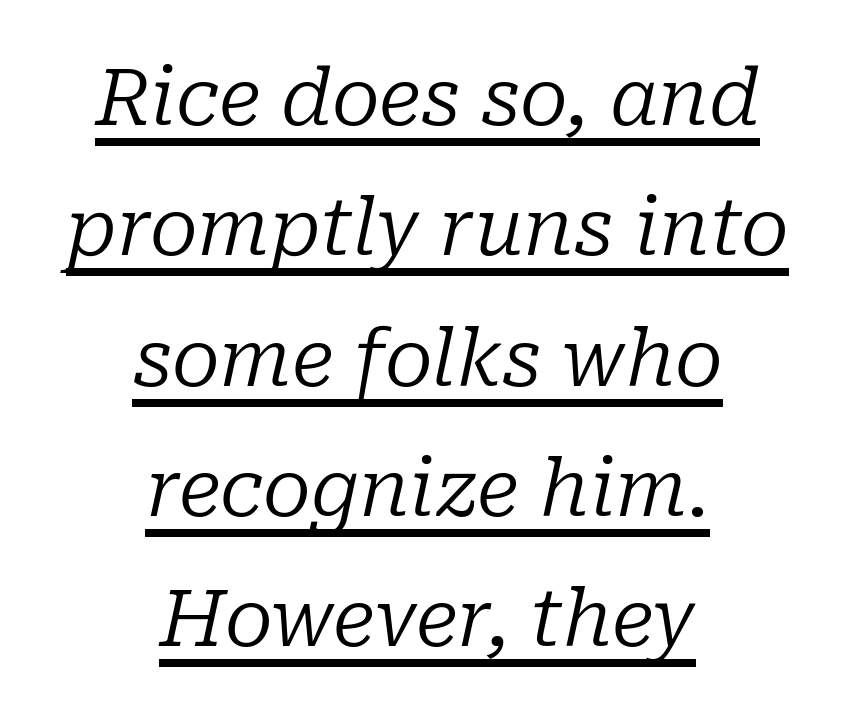
The image shows 79 px regular-weight serif type, italic (leaning right); set centered, normal line spacing (1.65x), normal letter spacing, underlined; low stroke contrast and a medium x-height.
